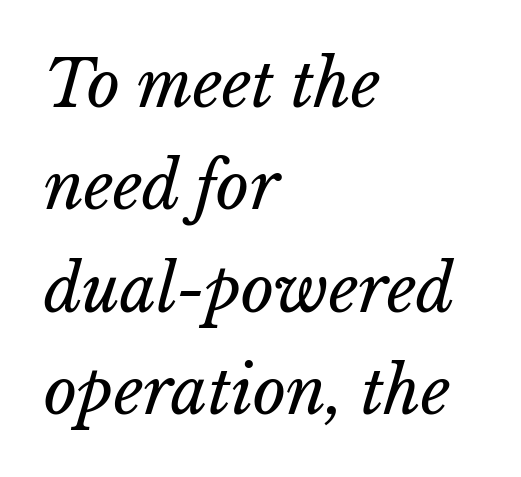
The image shows 64 px regular-weight type; set left-aligned, normal line spacing (1.6x), normal letter spacing, not underlined; low stroke contrast and a medium x-height.
